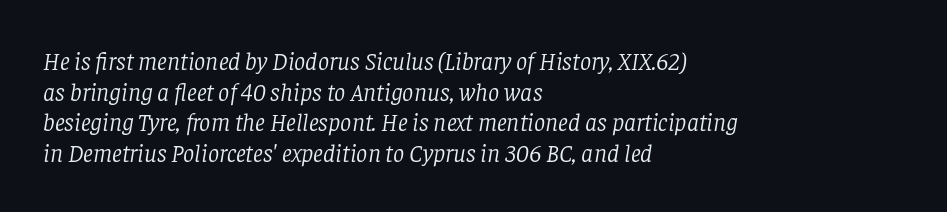
The image shows 25 px text type, italic (leaning right); set left-aligned, line spacing 1.23x, normal letter spacing, not underlined.
